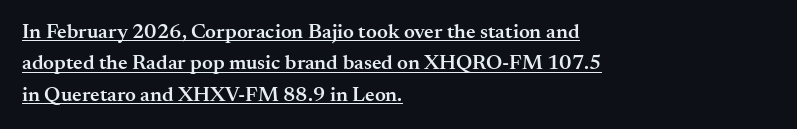
Caption: semibold face, moderately heavy strokes. What decoration does the sample have? An underline. Leftover space on each line is placed entirely after the last word. Summary of vertical rhythm: regular, with standard interline spacing.
